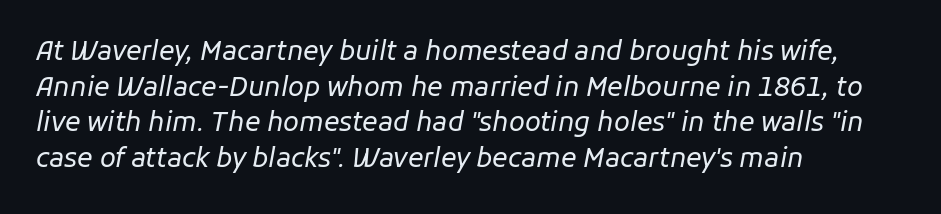
The image shows 26 px text type, italic (leaning right); set left-aligned, normal line spacing (1.37x), normal letter spacing, not underlined.
